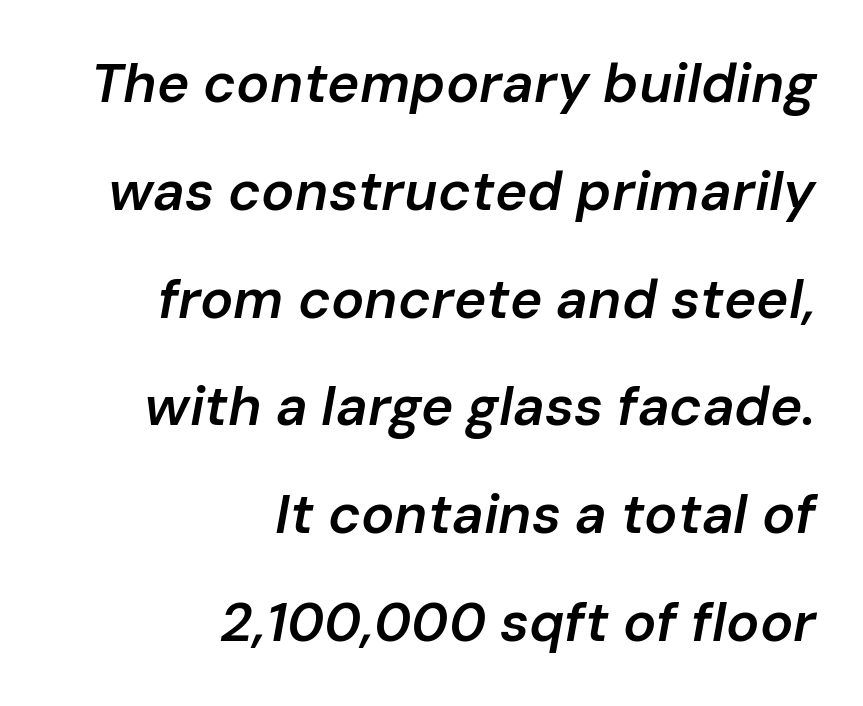
Q: Is the text bold? A: Semi-bold.
Q: Is the text italic (slanted)? A: Yes, it leans right by about 10 degrees.
Q: Is the text underlined? A: No.
Q: How is the paragraph aligned? A: Right-aligned.
Q: Is the spacing between letters normal or unusually wide? A: Normal.
Q: Is the spacing between lines tight, normal or loose? A: Loose.
Q: Width (condensed, normal, or wide)? A: Normal.
Q: Stroke contrast? A: Low.
Q: x-height? A: Medium.
Q: Monospaced? A: No.
